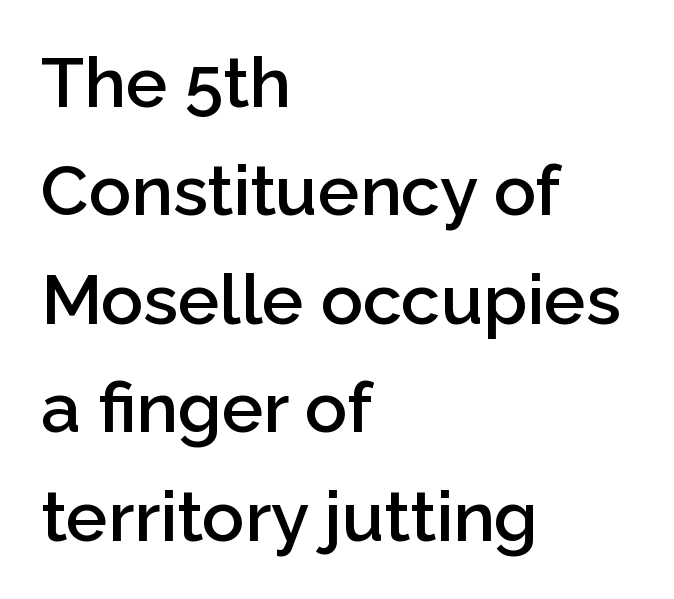
Note: no serifs on the glyphs. You could call the tracking neutral — neither tight nor loose. Weight: semibold (demi). Layout note: lines flush left.
